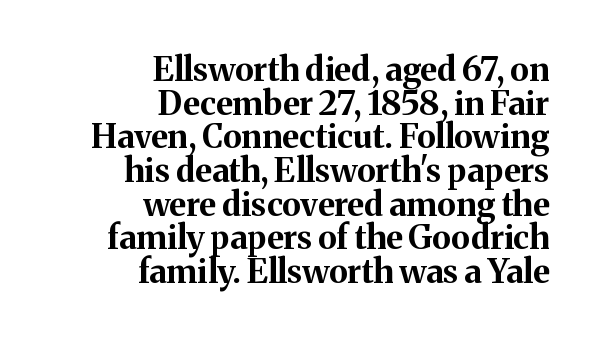
Q: Is the text bold? A: Yes.
Q: Is the text italic (slanted)? A: No, it is upright.
Q: Is the typeface a serif or a sans-serif typeface? A: Serif.
Q: Is the text underlined? A: No.
Q: How is the paragraph aligned? A: Right-aligned.
Q: Is the spacing between letters normal or unusually wide? A: Normal.
Q: Is the spacing between lines tight, normal or loose? A: Tight.
Q: Width (condensed, normal, or wide)? A: Normal.
Q: Stroke contrast? A: Medium.
Q: x-height? A: Medium.
Q: Monospaced? A: No.
